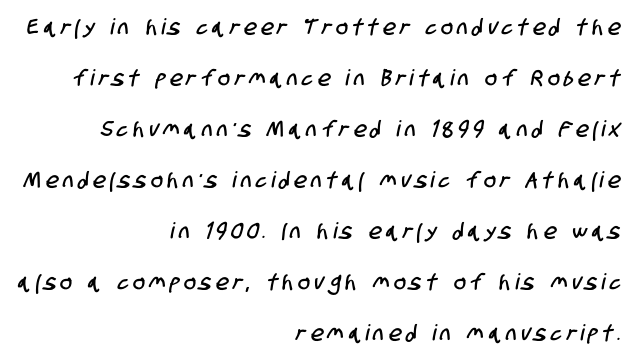
The image shows 22 px text type; set right-aligned, loose line spacing (2.32x), unusually wide letter spacing (+0.22 em), not underlined.
